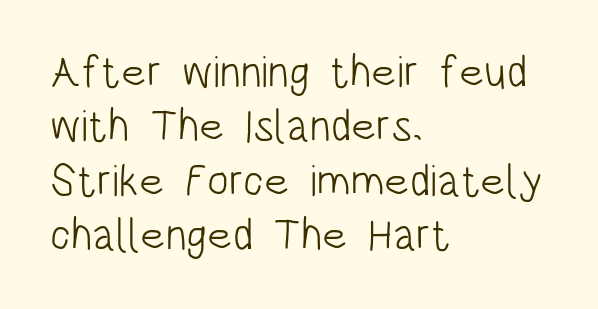
Q: Is the text bold? A: No.
Q: Is the text italic (slanted)? A: No, it is upright.
Q: Is the typeface a serif or a sans-serif typeface? A: Sans-serif.
Q: Is the text underlined? A: No.
Q: How is the paragraph aligned? A: Left-aligned.
Q: Is the spacing between letters normal or unusually wide? A: Normal.
Q: Width (condensed, normal, or wide)? A: Condensed.
Q: Stroke contrast? A: Low.
Q: x-height? A: Large.
Q: Monospaced? A: No.
